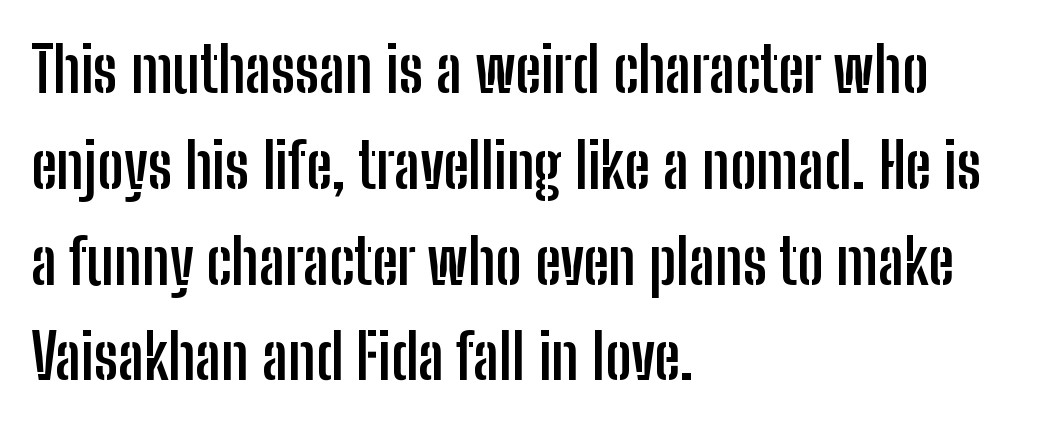
Q: Is the text bold? A: Yes.
Q: Is the text italic (slanted)? A: No, it is upright.
Q: Is the typeface a serif or a sans-serif typeface? A: Sans-serif.
Q: Is the text underlined? A: No.
Q: How is the paragraph aligned? A: Left-aligned.
Q: Is the spacing between letters normal or unusually wide? A: Normal.
Q: Is the spacing between lines tight, normal or loose? A: Normal.
Q: Width (condensed, normal, or wide)? A: Condensed.
Q: Stroke contrast? A: Low.
Q: x-height? A: Medium.
Q: Monospaced? A: No.
